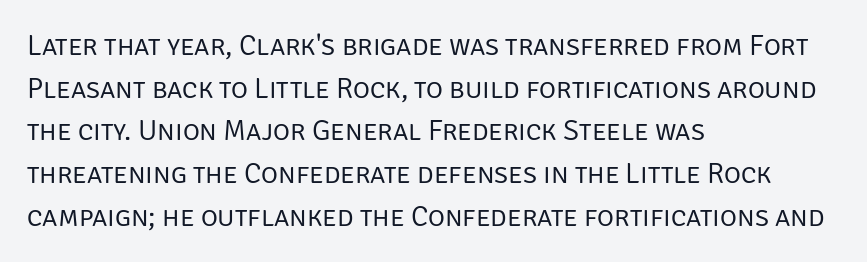
The image shows 29 px regular-weight sans-serif type, upright; set left-aligned, normal line spacing (1.47x), normal letter spacing, not underlined; low stroke contrast and a large x-height.
